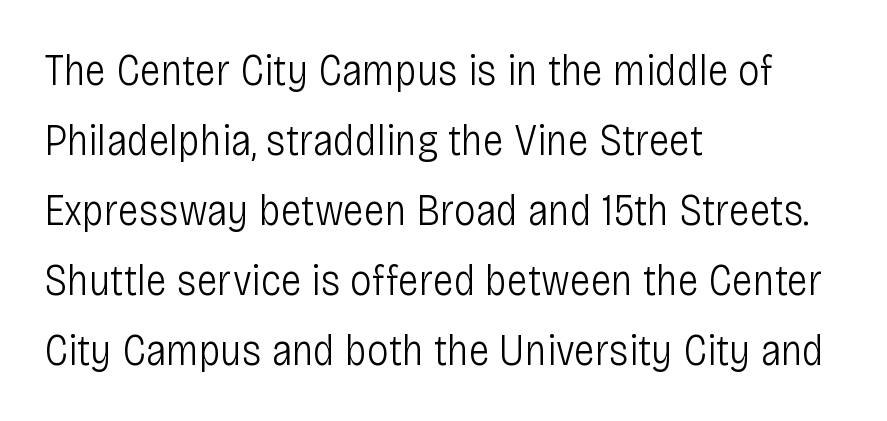
Spacing verdict: proportional, widths tailored to each character. The font is comparable to plain body text, perhaps lighter. No extra tracking has been applied to these lines. Underline: absent. In terms of posture, this sample is upright.
